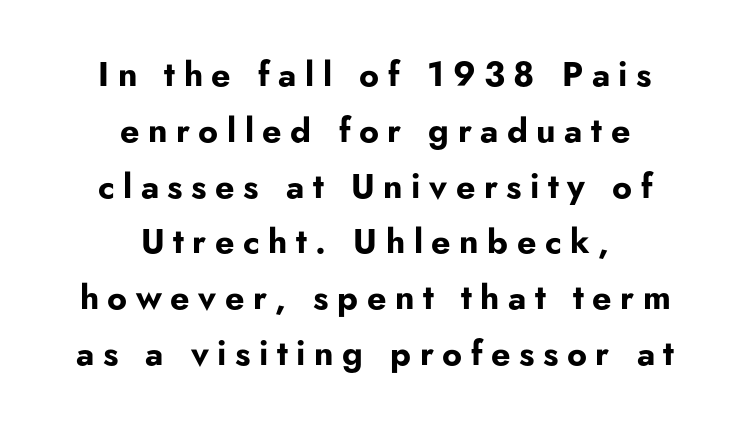
Caption: multi-line text, centered on the measure. Short note: letters widely spaced. I'd call this a sans setting — the letters go barefoot. Each new line begins a customary step beneath the previous one.
